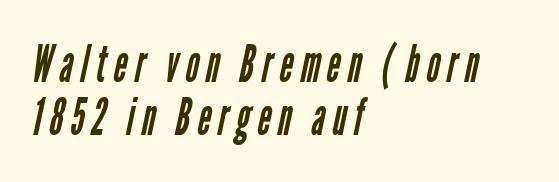
Quick note: interline space is minimal. In CSS terms this would be text-align: left. Classification — sans serif. The strip under each line holds only bare page. A typesetter would call this proportional, since set widths differ per character. Summary of weight: not heavy and not bold.
